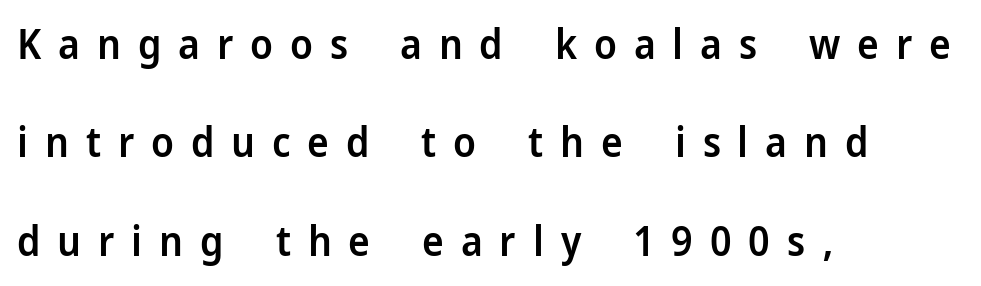
Q: Is the text bold? A: Semi-bold.
Q: Is the text italic (slanted)? A: No, it is upright.
Q: Is the typeface a serif or a sans-serif typeface? A: Sans-serif.
Q: Is the text underlined? A: No.
Q: How is the paragraph aligned? A: Left-aligned.
Q: Is the spacing between letters normal or unusually wide? A: Unusually wide.
Q: Is the spacing between lines tight, normal or loose? A: Loose.
Q: Width (condensed, normal, or wide)? A: Normal.
Q: Stroke contrast? A: Low.
Q: x-height? A: Medium.
Q: Monospaced? A: No.
